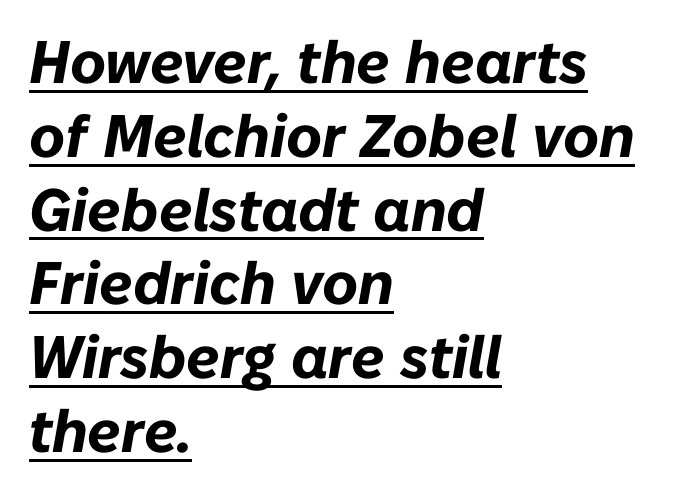
{"italic": "yes", "lean": "right", "slant_degrees": 10, "bold": "yes", "weight": "bold", "width": "normal", "stroke_contrast": "low", "x_height": "medium", "monospaced": "no", "underline": "yes", "align": "left", "line_spacing_ratio": 1.23, "letter_spacing": "normal", "letter_spacing_em": 0.0, "glyph_px": 60}
